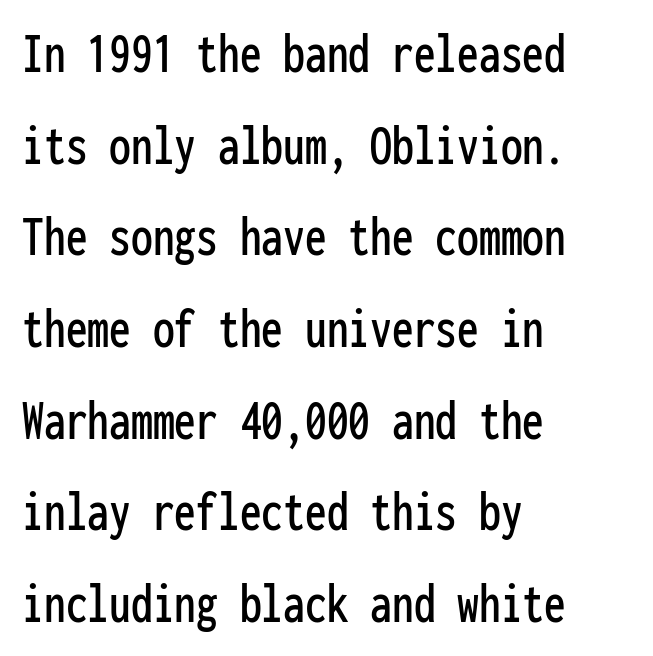
The strip under each line holds only bare page. Looks like terminal output: every glyph gets an equal slot. The rendering keeps characters at their native spacing. Does the lettering tilt? It doesn't — this is upright. In terms of letterform style, serifs are entirely absent.
